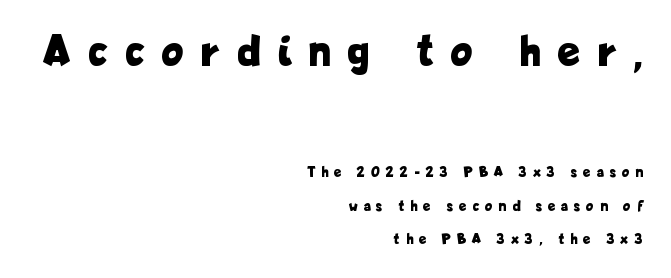
{"serif": "no", "italic": "no", "bold": "yes", "weight": "bold", "width": "condensed", "stroke_contrast": "low", "x_height": "medium", "monospaced": "no", "underline": "no", "align": "right", "line_spacing": "loose", "line_spacing_ratio": 2.26, "letter_spacing": "wide", "letter_spacing_em": 0.43, "larger_block": "first", "size_ratio": 2.93, "glyph_px": 44}
